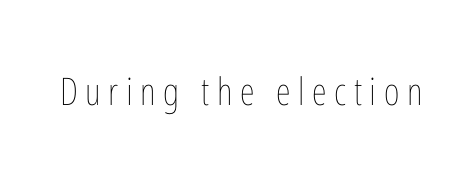
The image shows 38 px thin, condensed type, upright; set unusually wide letter spacing (+0.2 em), not underlined; low stroke contrast and a medium x-height.
